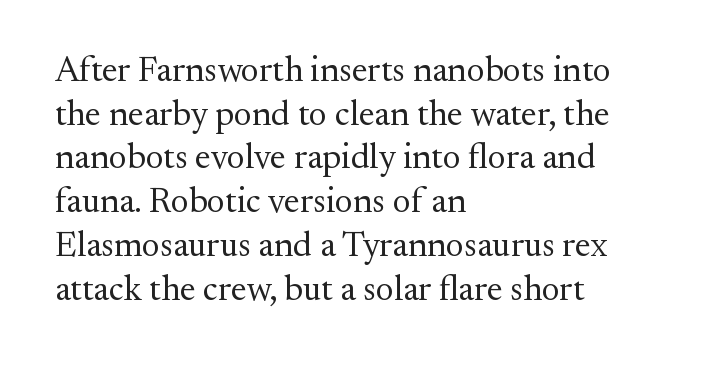
{"serif": "yes", "italic": "no", "bold": "no", "weight": "regular", "width": "normal", "stroke_contrast": "medium", "x_height": "small", "monospaced": "no", "underline": "no", "align": "left", "line_spacing": "normal", "line_spacing_ratio": 1.25, "letter_spacing": "normal", "letter_spacing_em": 0.0, "glyph_px": 35}
